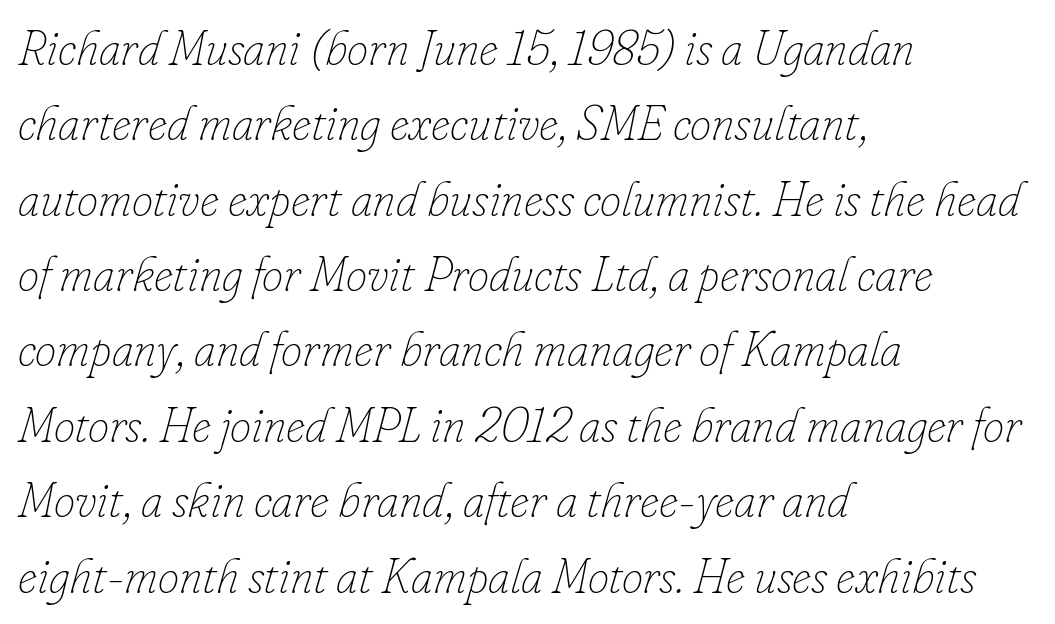
{"italic": "yes", "lean": "right", "slant_degrees": 16, "bold": "no", "weight": "thin", "width": "normal", "stroke_contrast": "low", "x_height": "small", "monospaced": "no", "underline": "no", "align": "left", "line_spacing": "normal", "line_spacing_ratio": 1.57, "letter_spacing": "normal", "letter_spacing_em": 0.0, "glyph_px": 48}
